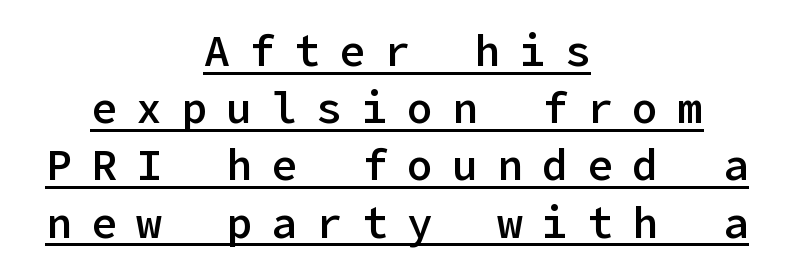
The image shows 43 px semibold sans-serif type, upright; set centered, normal line spacing (1.33x), unusually wide letter spacing (+0.45 em), underlined; low stroke contrast and a medium x-height.
